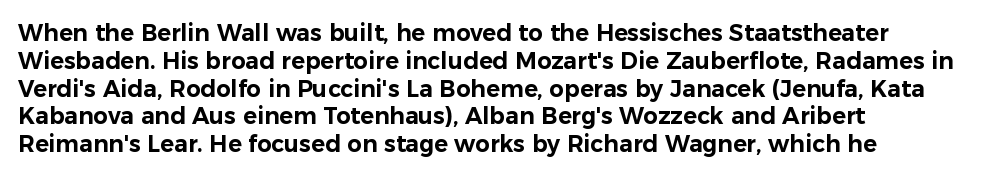
Here the glyphs are tracked normally, forming tight word shapes. The specimen omits any rule beneath the text block's lines. Vertical strokes here are truly vertical. The lines in this sample share a left origin and differ only in where they stop.
